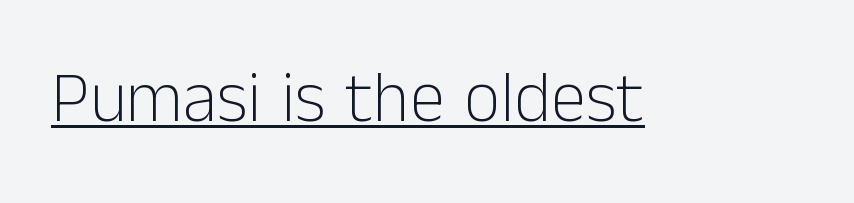
Q: Is the text bold? A: No.
Q: Is the text italic (slanted)? A: No, it is upright.
Q: Is the typeface a serif or a sans-serif typeface? A: Sans-serif.
Q: Is the text underlined? A: Yes.
Q: Is the spacing between letters normal or unusually wide? A: Normal.
Q: Width (condensed, normal, or wide)? A: Normal.
Q: Stroke contrast? A: Low.
Q: x-height? A: Medium.
Q: Monospaced? A: No.
